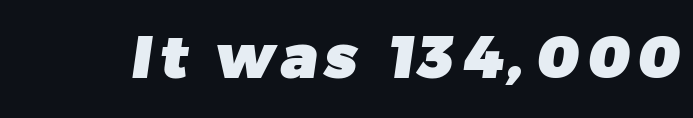
{"serif": "no", "bold": "yes", "weight": "heavy", "width": "normal", "stroke_contrast": "low", "x_height": "medium", "monospaced": "no", "underline": "no", "glyph_px": 60}
